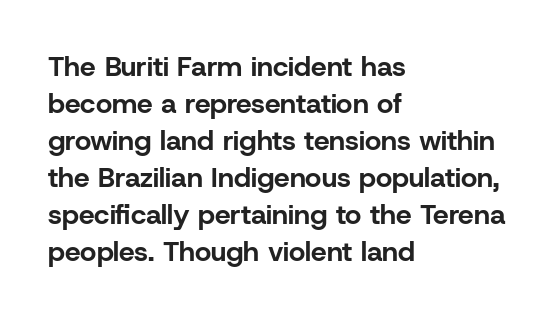
{"serif": "no", "italic": "no", "bold": "yes", "weight": "bold", "width": "normal", "stroke_contrast": "low", "x_height": "medium", "monospaced": "no", "underline": "no", "align": "left", "line_spacing": "normal", "line_spacing_ratio": 1.32, "letter_spacing": "normal", "letter_spacing_em": 0.0, "glyph_px": 28}
